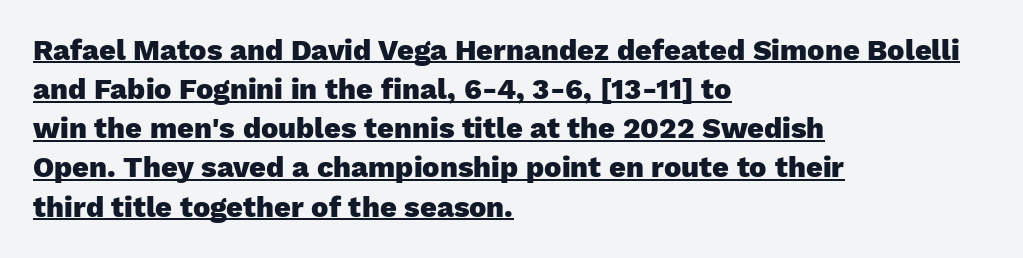
The image shows 29 px heavy sans-serif type, upright; set left-aligned, normal line spacing (1.35x), normal letter spacing, underlined; low stroke contrast and a medium x-height.
